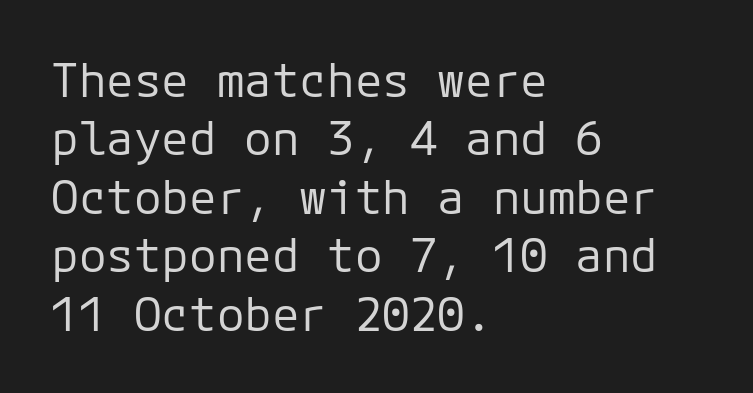
{"serif": "no", "italic": "no", "bold": "no", "weight": "regular", "width": "normal", "stroke_contrast": "low", "x_height": "medium", "underline": "no", "align": "left", "line_spacing": "normal", "line_spacing_ratio": 1.27, "letter_spacing": "normal", "letter_spacing_em": 0.0, "glyph_px": 46}
